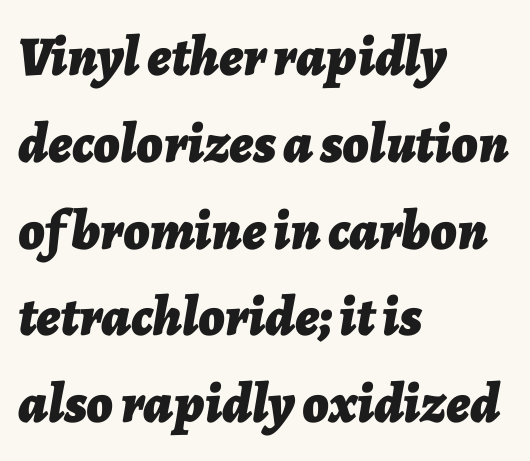
The image shows 56 px bold type, italic (leaning right); set left-aligned, normal line spacing (1.55x), normal letter spacing, not underlined; low stroke contrast and a medium x-height.
